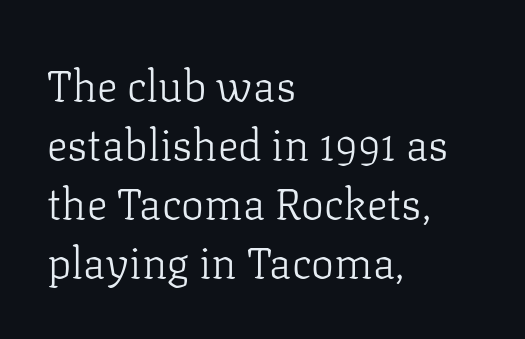
{"serif": "yes", "italic": "no", "bold": "no", "weight": "light", "width": "normal", "stroke_contrast": "low", "x_height": "medium", "monospaced": "no", "underline": "no", "align": "left", "line_spacing": "normal", "line_spacing_ratio": 1.37, "letter_spacing": "normal", "letter_spacing_em": 0.0, "glyph_px": 43}
